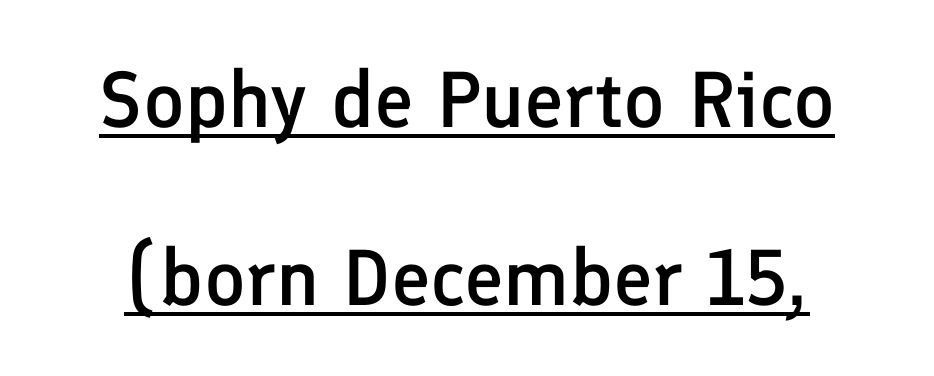
The image shows 79 px semibold sans-serif type, upright; set loose line spacing (2.25x), normal letter spacing, underlined; low stroke contrast and a medium x-height.
